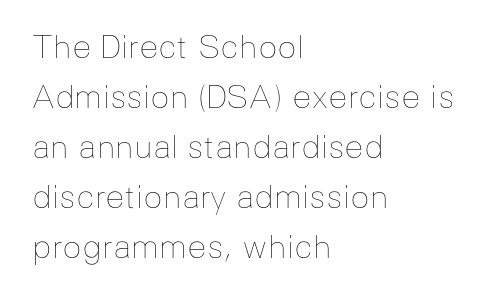
The image shows 32 px thin type, upright; set left-aligned, normal line spacing (1.56x), normal letter spacing, not underlined; low stroke contrast and a medium x-height.
